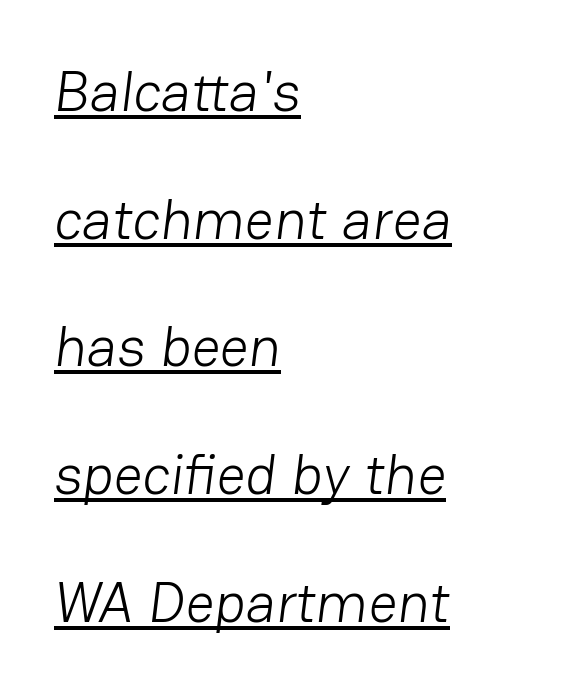
The image shows 57 px light sans-serif type; set left-aligned, loose line spacing (2.24x), normal letter spacing, underlined; low stroke contrast and a medium x-height.
